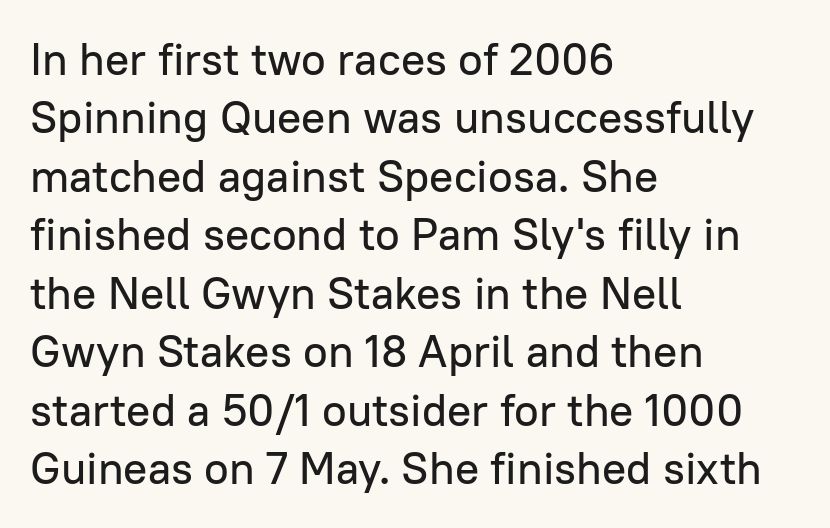
The image shows 45 px sans-serif type, upright; set left-aligned, normal line spacing (1.3x), normal letter spacing, not underlined; low stroke contrast and a medium x-height.
